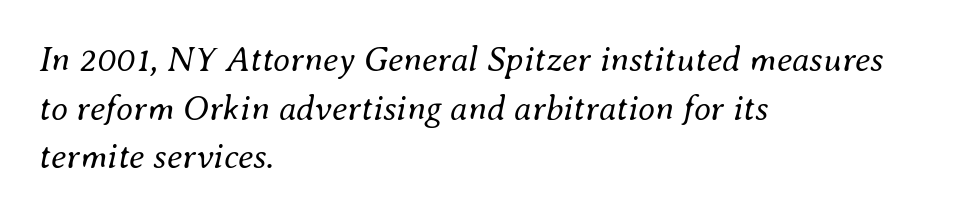
Q: Is the text bold? A: No.
Q: Is the text italic (slanted)? A: Yes, it leans right by about 8 degrees.
Q: Is the text underlined? A: No.
Q: How is the paragraph aligned? A: Left-aligned.
Q: Is the spacing between letters normal or unusually wide? A: Normal.
Q: Is the spacing between lines tight, normal or loose? A: Normal.
Q: Width (condensed, normal, or wide)? A: Normal.
Q: Stroke contrast? A: Medium.
Q: x-height? A: Small.
Q: Monospaced? A: No.
